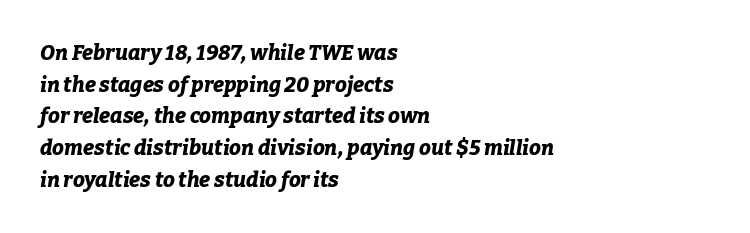
{"italic": "yes", "lean": "right", "slant_degrees": 9, "bold": "yes", "underline": "no", "align": "left", "line_spacing": "normal", "line_spacing_ratio": 1.51, "letter_spacing": "normal", "letter_spacing_em": 0.0, "glyph_px": 21}
